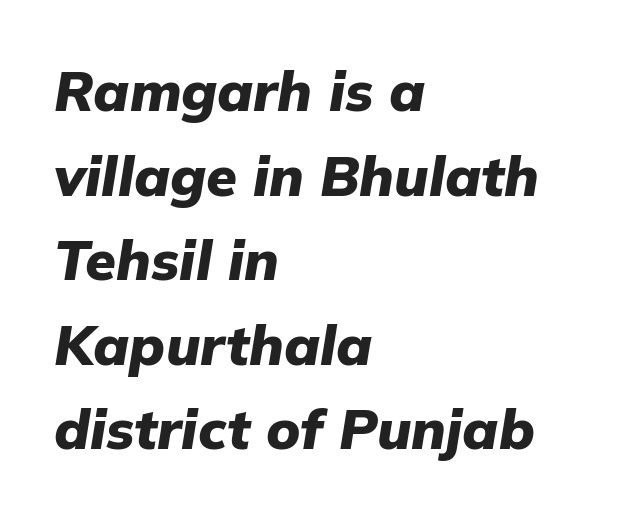
Compared with typical body copy, the letter spacing here is the same. The letters advance in unequal steps, a hallmark of proportional type. These lines stack with their left ends in a neat column. There's an unmistakable incline to the writing here. Lines of text with bare space underneath. The sample has been set heavy, in full bold.
